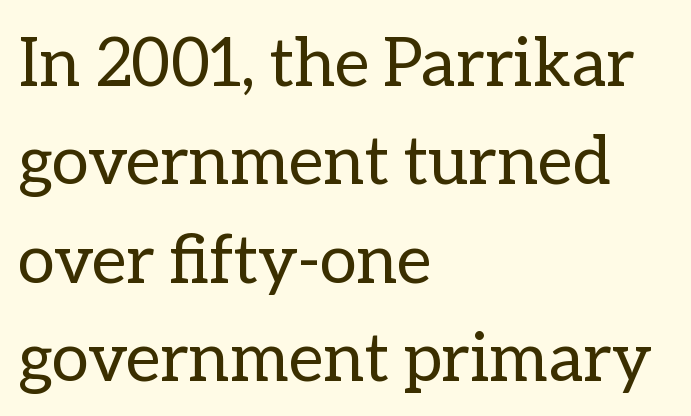
The image shows 67 px regular-weight type, upright; set left-aligned, normal line spacing (1.47x), normal letter spacing, not underlined; low stroke contrast and a medium x-height.
